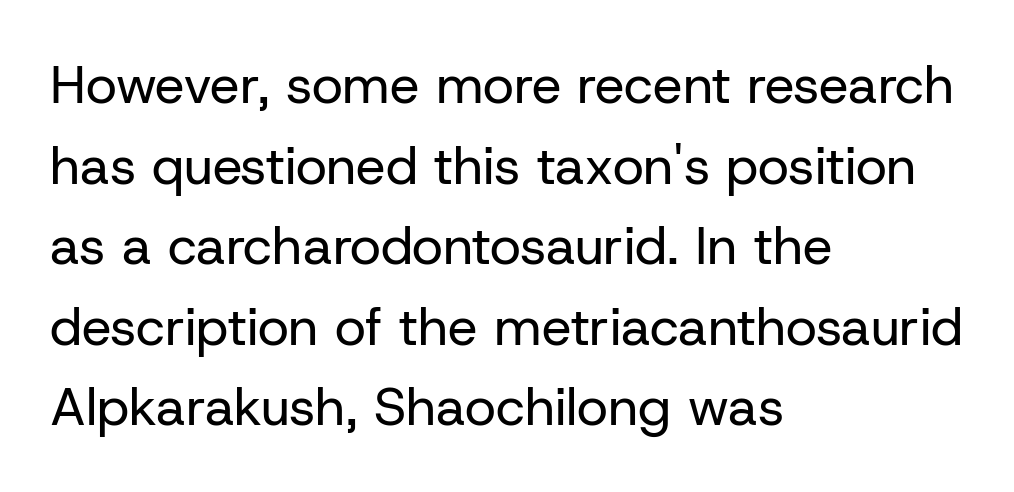
{"serif": "no", "italic": "no", "bold": "no", "weight": "regular", "width": "normal", "stroke_contrast": "low", "x_height": "medium", "monospaced": "no", "underline": "no", "align": "left", "line_spacing": "normal", "line_spacing_ratio": 1.52, "letter_spacing": "normal", "letter_spacing_em": 0.0, "glyph_px": 53}
